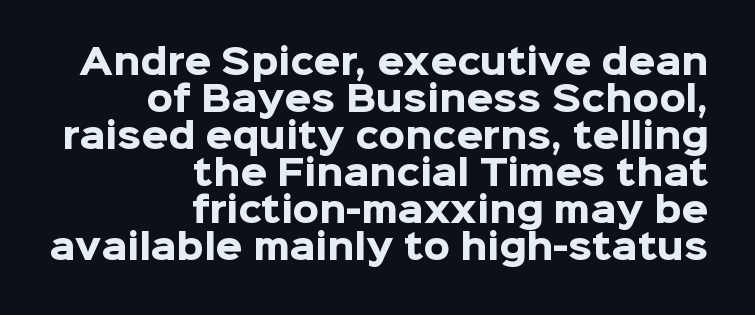
Q: Is the text bold? A: Yes.
Q: Is the text italic (slanted)? A: No, it is upright.
Q: Is the typeface a serif or a sans-serif typeface? A: Sans-serif.
Q: Is the text underlined? A: No.
Q: How is the paragraph aligned? A: Right-aligned.
Q: Is the spacing between letters normal or unusually wide? A: Normal.
Q: Is the spacing between lines tight, normal or loose? A: Tight.
Q: Width (condensed, normal, or wide)? A: Normal.
Q: Stroke contrast? A: Low.
Q: x-height? A: Medium.
Q: Monospaced? A: No.
